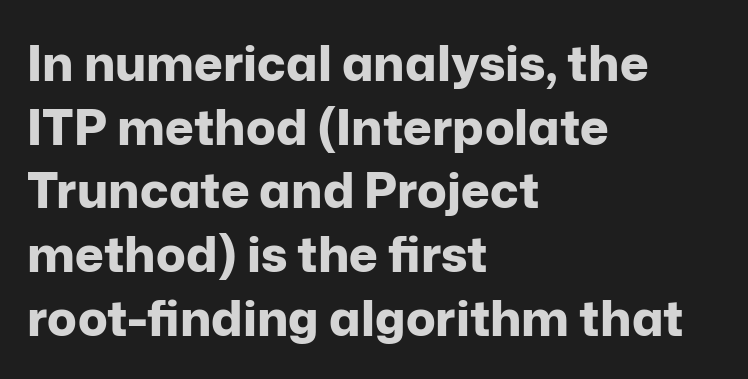
Regarding leading, the lines here are spaced in the standard way. Is this a fixed-width face? No — the glyphs have proportional, varying widths. Nope, not italic — everything's standing straight. There is no visible air inserted between adjacent glyphs.
